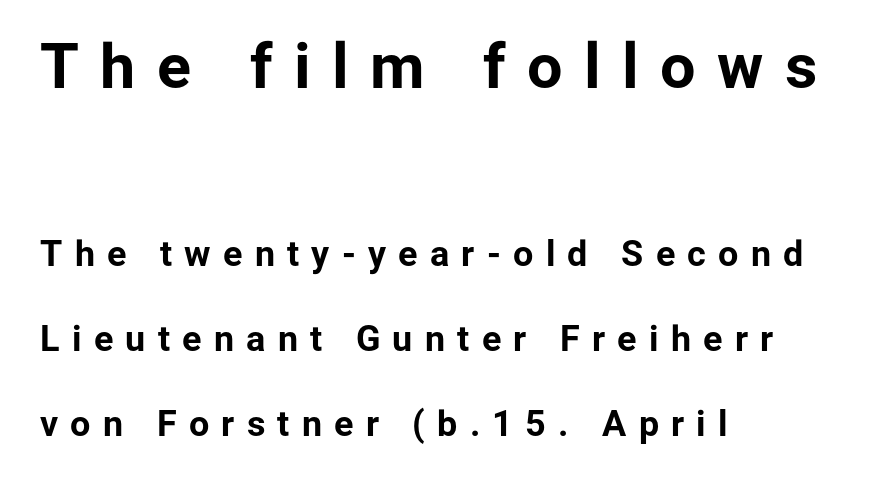
Left-aligned paragraph, ragged on the right. The space directly below the letters is spotless. Whoever set this made the first block the dominant, larger element. The lettering stays uniformly vertical, giving the passage a roman look. The face used here is proportionally spaced, like ordinary book or web type. Does the leading feel generous? Absolutely, it's lavish.
